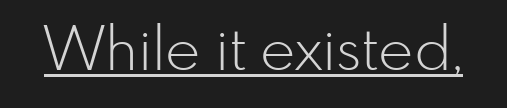
Q: Is the text bold? A: No.
Q: Is the text italic (slanted)? A: No, it is upright.
Q: Is the typeface a serif or a sans-serif typeface? A: Sans-serif.
Q: Is the text underlined? A: Yes.
Q: Is the spacing between letters normal or unusually wide? A: Normal.
Q: Width (condensed, normal, or wide)? A: Normal.
Q: Stroke contrast? A: Low.
Q: x-height? A: Small.
Q: Monospaced? A: No.
